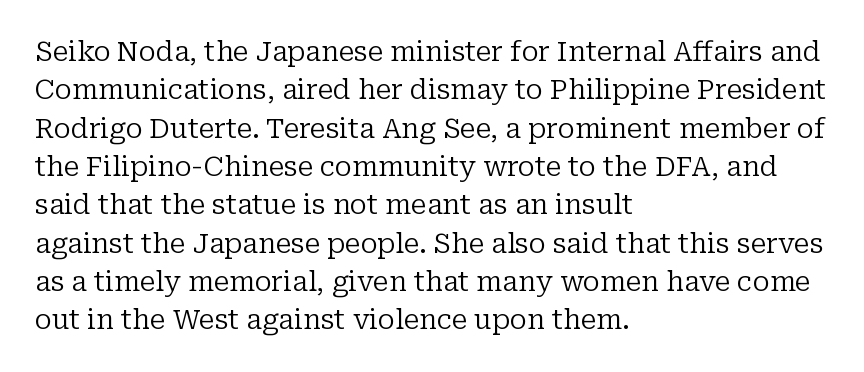
{"italic": "no", "bold": "no", "underline": "no", "align": "left", "line_spacing": "normal", "line_spacing_ratio": 1.42, "letter_spacing": "normal", "letter_spacing_em": 0.0, "glyph_px": 27}
